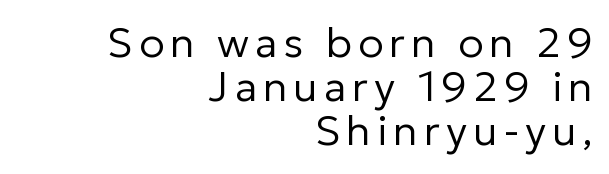
Q: Is the text bold? A: No.
Q: Is the text italic (slanted)? A: No, it is upright.
Q: Is the typeface a serif or a sans-serif typeface? A: Sans-serif.
Q: Is the text underlined? A: No.
Q: How is the paragraph aligned? A: Right-aligned.
Q: Is the spacing between lines tight, normal or loose? A: Tight.
Q: Width (condensed, normal, or wide)? A: Normal.
Q: Stroke contrast? A: Low.
Q: x-height? A: Medium.
Q: Monospaced? A: No.
